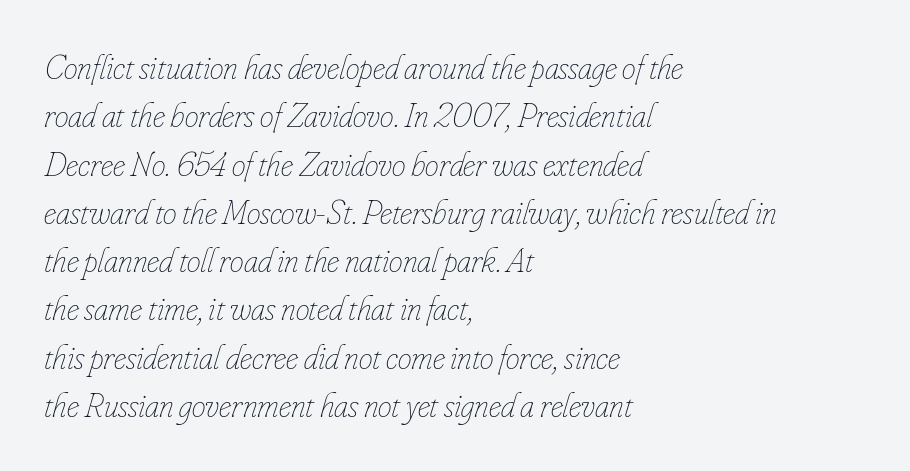
{"italic": "yes", "lean": "right", "slant_degrees": 16, "bold": "no", "weight": "thin", "width": "condensed", "stroke_contrast": "low", "x_height": "small", "monospaced": "no", "underline": "no", "align": "left", "line_spacing": "normal", "line_spacing_ratio": 1.38, "letter_spacing": "normal", "letter_spacing_em": 0.0, "glyph_px": 35}
